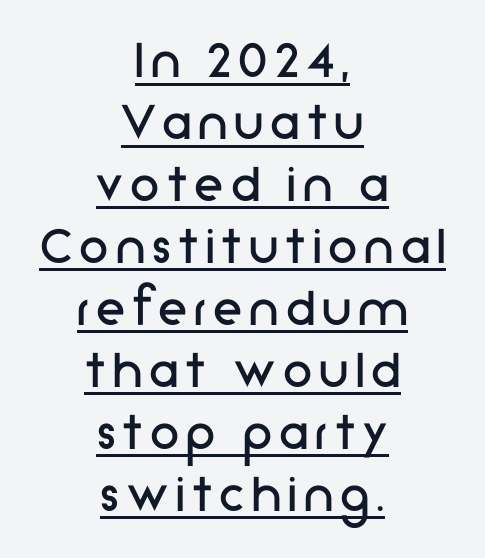
The image shows 59 px regular-weight sans-serif type, upright; set centered, tight line spacing (1.05x), underlined; low stroke contrast and a medium x-height.
